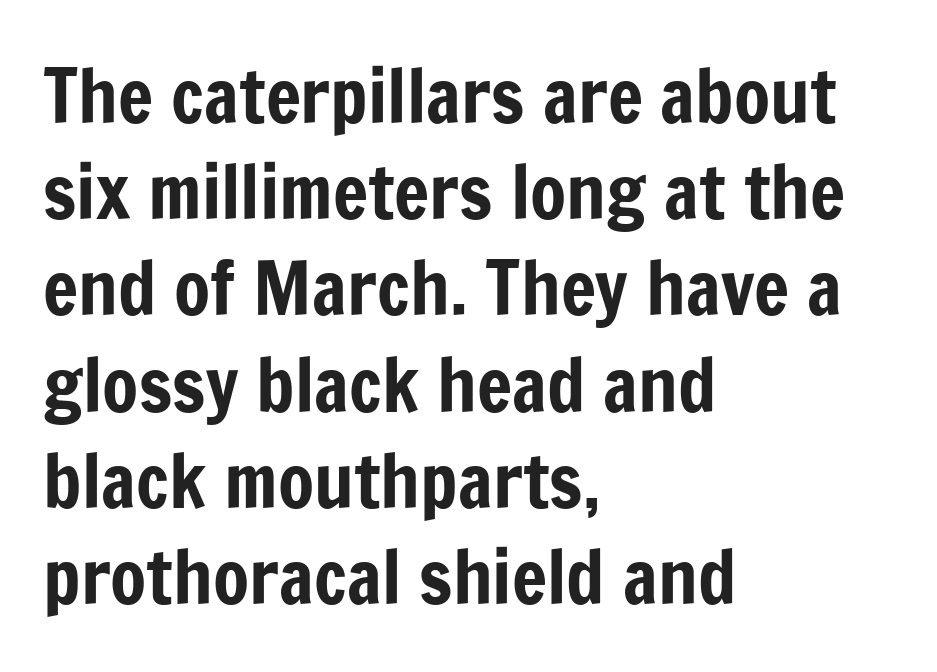
The image shows 74 px condensed sans-serif type, upright; set left-aligned, normal line spacing (1.3x), normal letter spacing, not underlined; low stroke contrast and a medium x-height.
